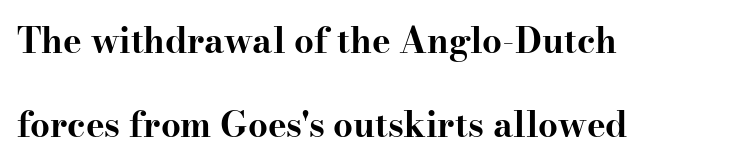
What stands out about the letter spacing? Nothing — it is the standard amount. Serif or sans? Serif — the stroke terminals have little feet. Notice how thick the strokes are: this is what a full bold looks like. The specimen omits any rule beneath the text block's lines. The face used here is proportionally spaced, like ordinary book or web type. Leading: increased.
